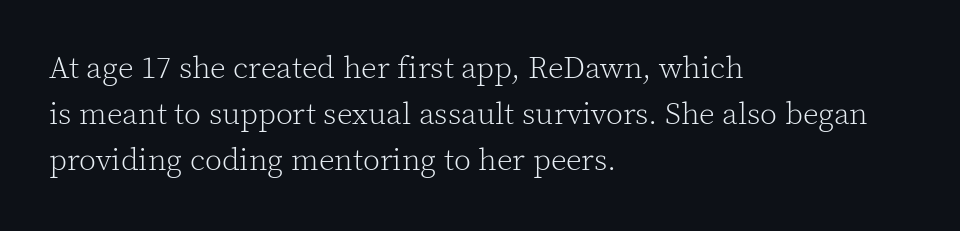
A typesetter would call this zero additional tracking. Posture: vertical. The rows are spaced the way most documents space them. This reads as an unemphasized weight, regular at the heaviest. The area under the type is left untouched.
